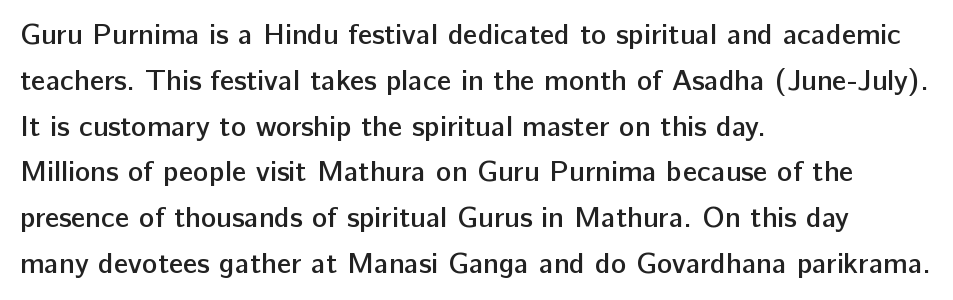
Q: Is the text bold? A: Semi-bold.
Q: Is the text italic (slanted)? A: No, it is upright.
Q: Is the typeface a serif or a sans-serif typeface? A: Sans-serif.
Q: Is the text underlined? A: No.
Q: How is the paragraph aligned? A: Left-aligned.
Q: Is the spacing between letters normal or unusually wide? A: Normal.
Q: Is the spacing between lines tight, normal or loose? A: Normal.
Q: Width (condensed, normal, or wide)? A: Normal.
Q: Stroke contrast? A: Low.
Q: x-height? A: Medium.
Q: Monospaced? A: No.
